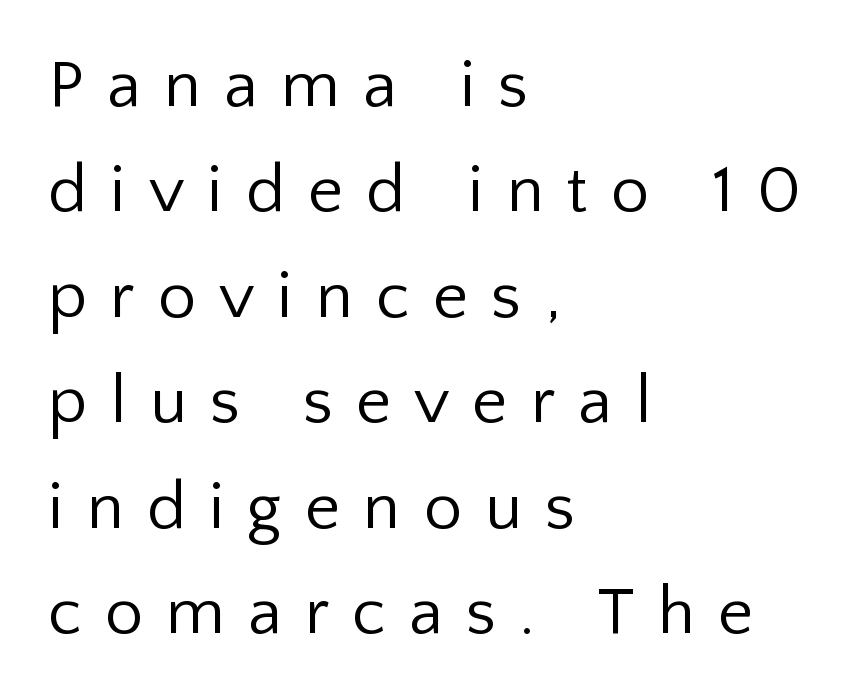
The image shows 68 px regular-weight sans-serif type, upright; set left-aligned, normal line spacing (1.55x), unusually wide letter spacing (+0.34 em), not underlined; low stroke contrast and a medium x-height.
